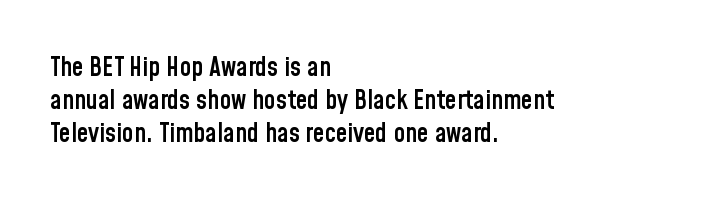
Typesetter's note: demi weight, one step under bold. Casual observation: everything's shoved over to the left. Words float on clear page, feet unadorned. The type sits square on the baseline with zero lean. Evenly set lines give the paragraph a standard silhouette. No extra tracking has been applied to these lines.
